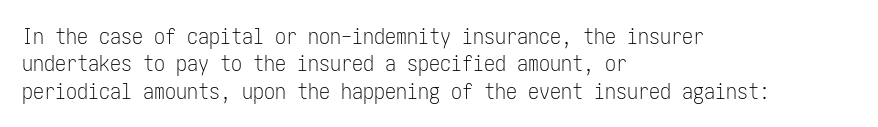
The image shows 22 px text type, upright; set left-aligned, normal line spacing (1.25x), normal letter spacing, not underlined.
